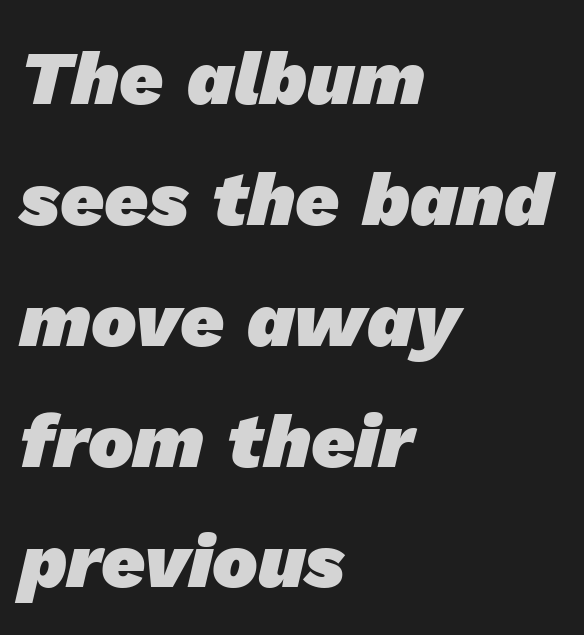
The image shows 76 px heavy sans-serif type; set left-aligned, normal line spacing (1.59x), normal letter spacing, not underlined; low stroke contrast and a medium x-height.
